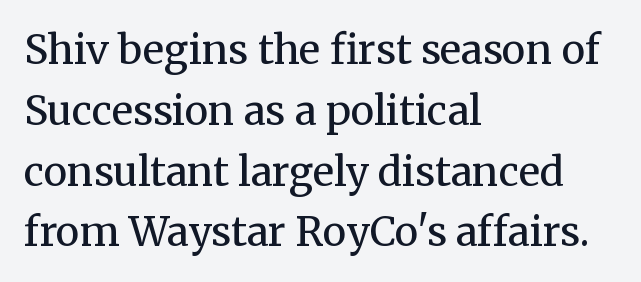
The horizontal fit of the characters is conventional and even. It's the straight-up-and-down kind of type. This rendering features lettering with no underline. The characters are drawn with everyday or finer stroke widths.
